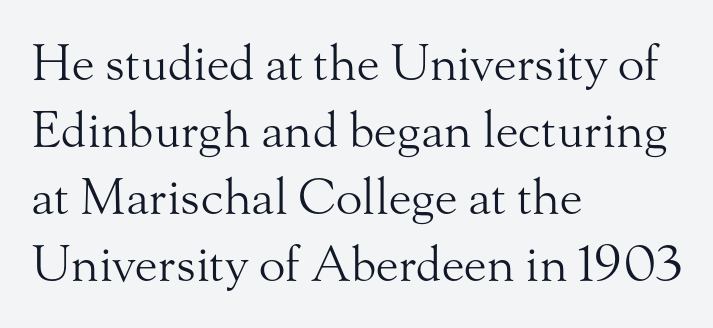
Type without underlining. Classification — serif. This rendering leaves character spacing at its baseline value. The lines are quadded left. It's the straight-up-and-down kind of type. Nothing heavy about these letters — not bold at all.
